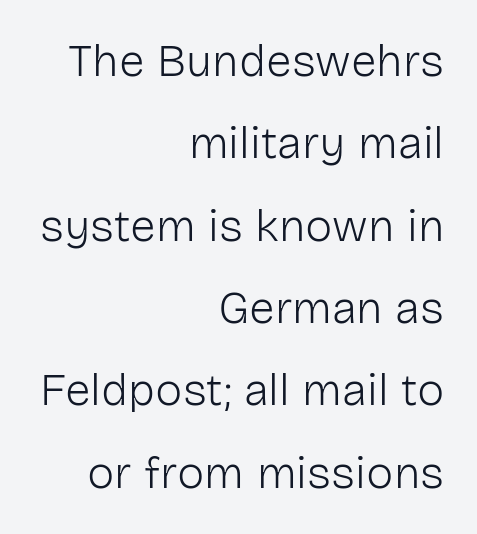
{"serif": "no", "italic": "no", "bold": "no", "weight": "light", "width": "normal", "stroke_contrast": "low", "x_height": "medium", "monospaced": "no", "underline": "no", "align": "right", "line_spacing_ratio": 1.79, "letter_spacing": "normal", "letter_spacing_em": 0.0, "glyph_px": 46}
